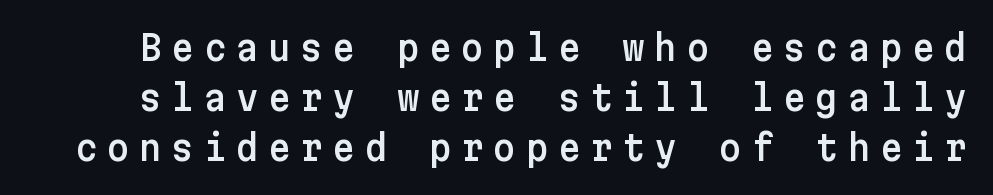
Q: Is the text italic (slanted)? A: No, it is upright.
Q: Is the typeface a serif or a sans-serif typeface? A: Sans-serif.
Q: Is the text underlined? A: No.
Q: Is the spacing between letters normal or unusually wide? A: Unusually wide.
Q: Is the spacing between lines tight, normal or loose? A: Normal.
Q: Width (condensed, normal, or wide)? A: Normal.
Q: Stroke contrast? A: Low.
Q: x-height? A: Medium.
